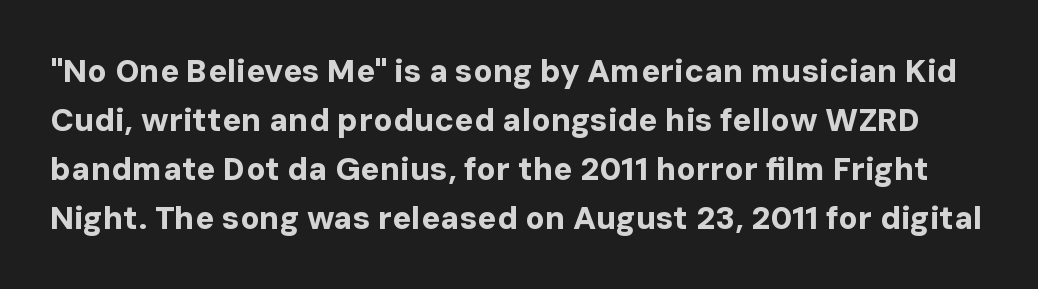
The image shows 32 px bold sans-serif type, upright; set normal line spacing (1.53x), normal letter spacing, not underlined; low stroke contrast and a medium x-height.
